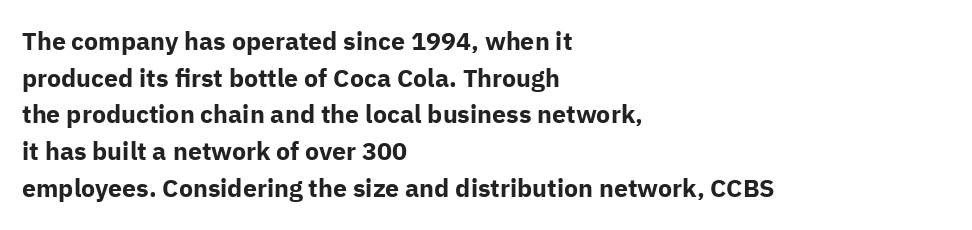
{"italic": "no", "bold": "yes", "underline": "no", "align": "left", "line_spacing": "normal", "line_spacing_ratio": 1.47, "letter_spacing": "normal", "letter_spacing_em": 0.0, "glyph_px": 25}
